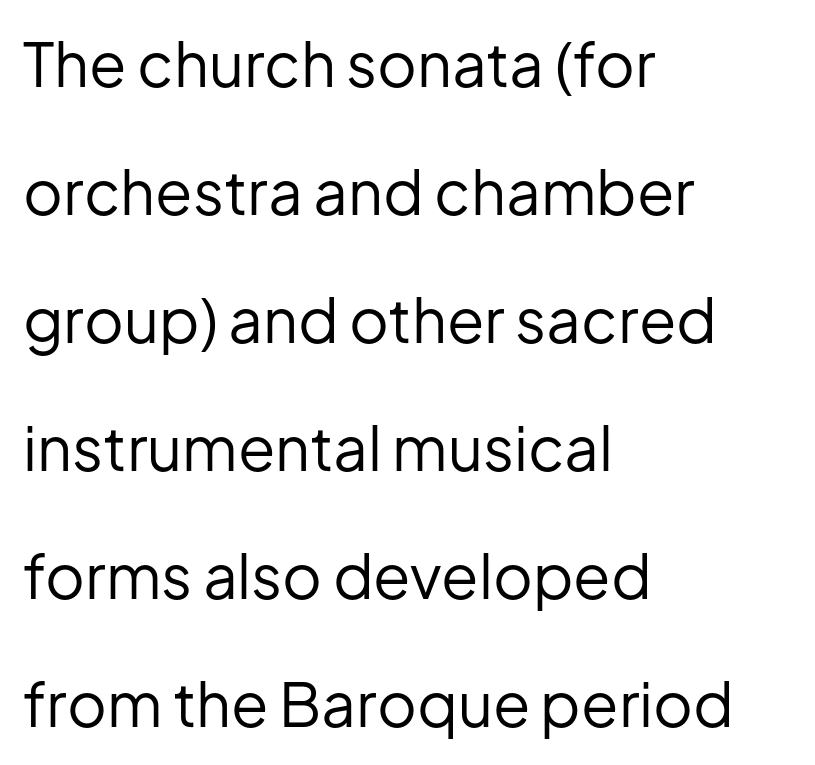
Caption: standard tracking, unaltered. Check where the strokes stop: nothing finishes them off — pure sans. The characters are drawn with everyday or finer stroke widths. Short and long lines alike share a common starting point at left. Baseline-to-baseline distance is far greater than the letter height.
